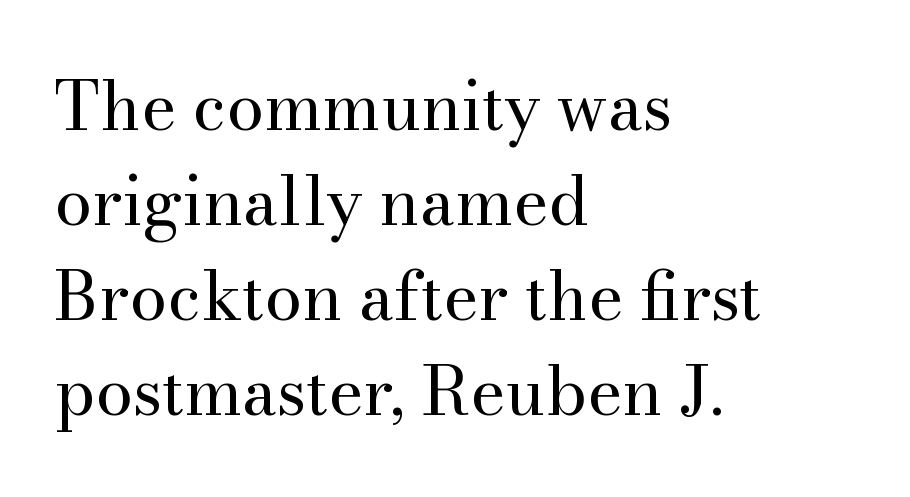
Observe the ordinary spacing: letters are neighbours, not strangers. The passage shown is typeset with a serif family. Check the space under the baseline: it is left empty. Upright lettering throughout.
